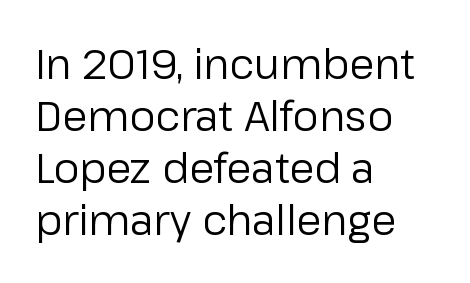
The image shows 41 px regular-weight sans-serif type, upright; set left-aligned, normal line spacing (1.27x), normal letter spacing, not underlined; low stroke contrast and a medium x-height.
